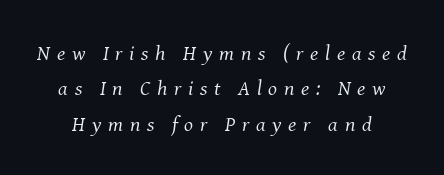
Q: Is the text bold? A: No.
Q: Is the text italic (slanted)? A: Yes, it leans right by about 8 degrees.
Q: Is the text underlined? A: No.
Q: Is the spacing between letters normal or unusually wide? A: Unusually wide.
Q: Is the spacing between lines tight, normal or loose? A: Normal.
